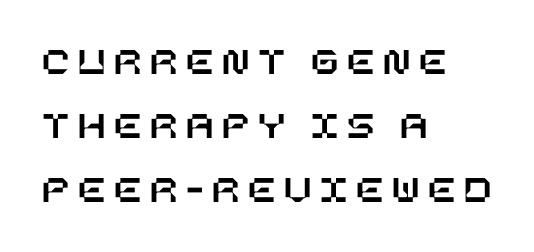
{"italic": "no", "width": "normal", "stroke_contrast": "low", "x_height": "large", "underline": "no", "align": "left", "line_spacing": "normal", "line_spacing_ratio": 1.6, "letter_spacing": "wide", "letter_spacing_em": 0.22, "glyph_px": 40}
